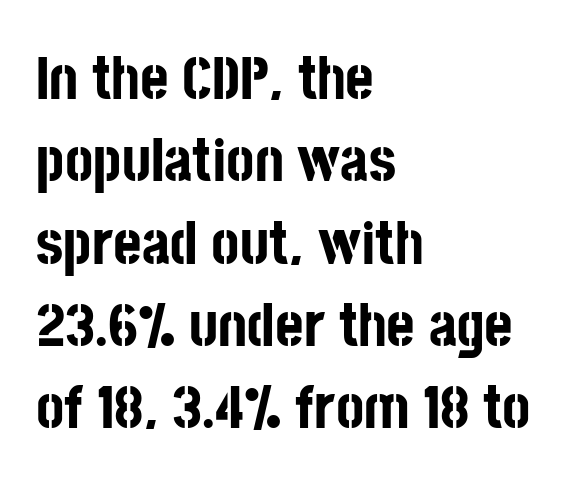
The image shows 61 px bold, condensed sans-serif type, upright; set left-aligned, normal line spacing (1.35x), normal letter spacing, not underlined; low stroke contrast and a large x-height.
